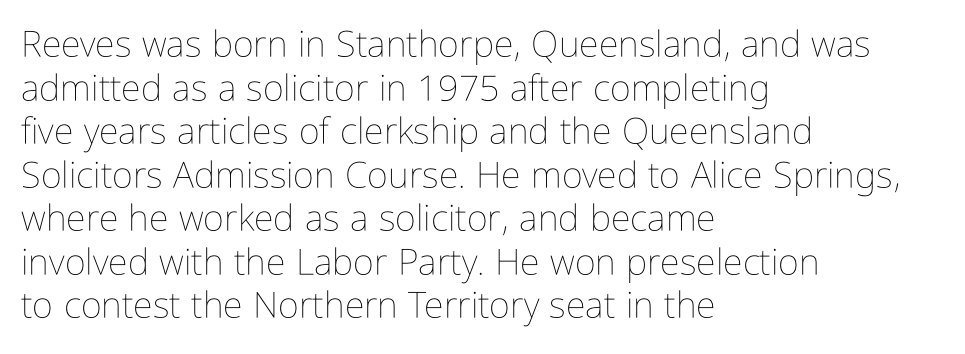
The image shows 36 px thin, condensed type, upright; set left-aligned, line spacing 1.21x, normal letter spacing, not underlined; low stroke contrast and a medium x-height.
